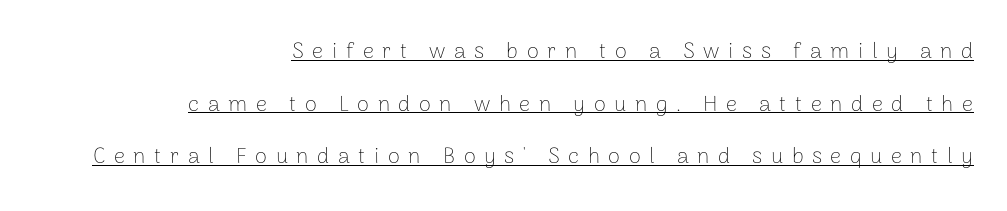
Q: Is the text bold? A: No.
Q: Is the text italic (slanted)? A: No, it is upright.
Q: Is the text underlined? A: Yes.
Q: How is the paragraph aligned? A: Right-aligned.
Q: Is the spacing between letters normal or unusually wide? A: Unusually wide.
Q: Is the spacing between lines tight, normal or loose? A: Loose.
